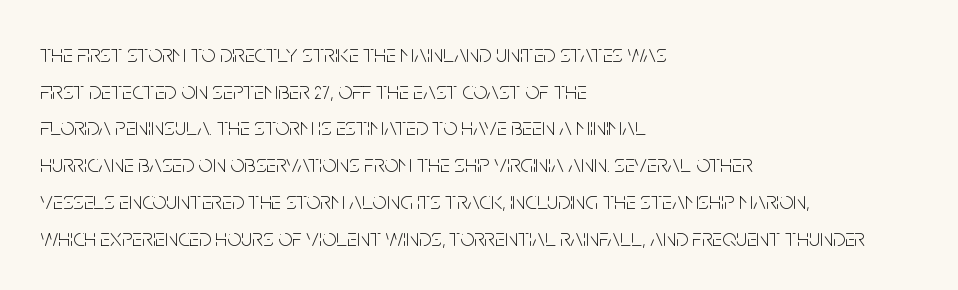
Weight: in the light-to-regular range. In CSS terms this would be text-align: left. The letters stand straight up with perfectly vertical stems. Each new line begins a customary step beneath the previous one. Characters follow at the spacing the type designer built in.
